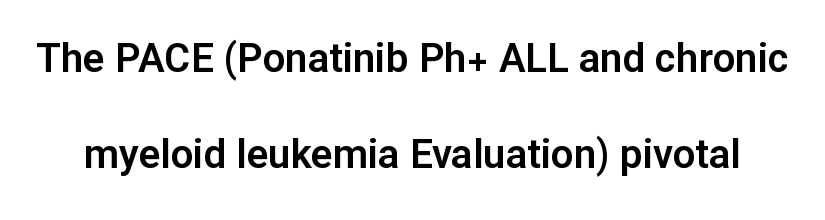
{"serif": "no", "italic": "no", "width": "normal", "stroke_contrast": "low", "x_height": "medium", "monospaced": "no", "underline": "no", "line_spacing": "loose", "line_spacing_ratio": 2.39, "letter_spacing": "normal", "letter_spacing_em": 0.0, "glyph_px": 40}
